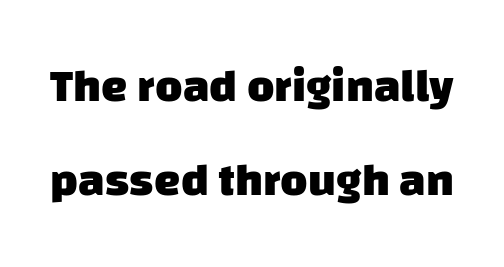
The image shows 47 px heavy sans-serif type; set loose line spacing (2.0x), normal letter spacing, not underlined; low stroke contrast and a large x-height.
